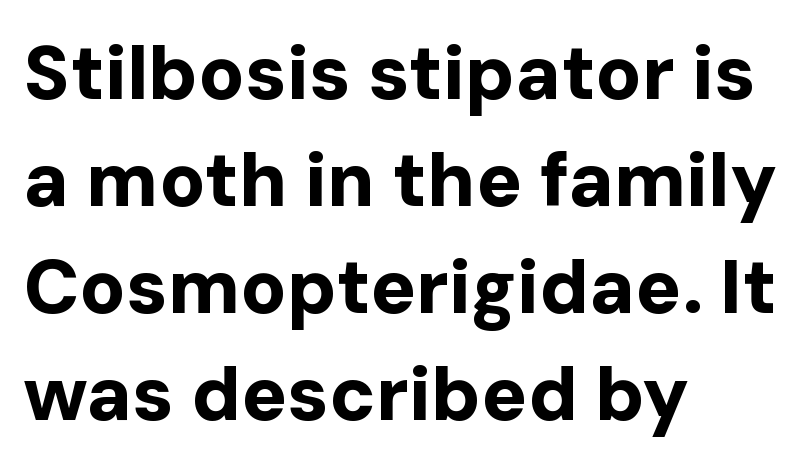
Q: Is the text bold? A: Yes.
Q: Is the text italic (slanted)? A: No, it is upright.
Q: Is the typeface a serif or a sans-serif typeface? A: Sans-serif.
Q: Is the text underlined? A: No.
Q: How is the paragraph aligned? A: Left-aligned.
Q: Is the spacing between letters normal or unusually wide? A: Normal.
Q: Is the spacing between lines tight, normal or loose? A: Normal.
Q: Width (condensed, normal, or wide)? A: Normal.
Q: Stroke contrast? A: Low.
Q: x-height? A: Medium.
Q: Monospaced? A: No.
